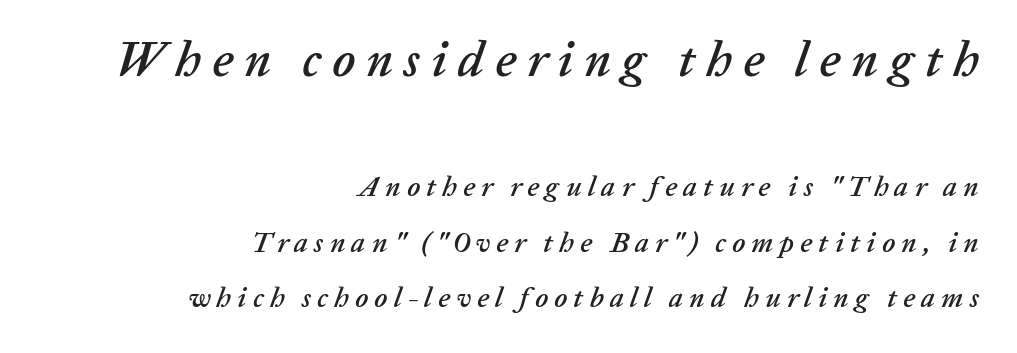
{"italic": "yes", "lean": "right", "slant_degrees": 20, "width": "normal", "stroke_contrast": "low", "x_height": "medium", "monospaced": "no", "underline": "no", "align": "right", "line_spacing": "loose", "line_spacing_ratio": 1.98, "letter_spacing": "wide", "letter_spacing_em": 0.22, "larger_block": "first", "size_ratio": 1.75, "glyph_px": 49}
